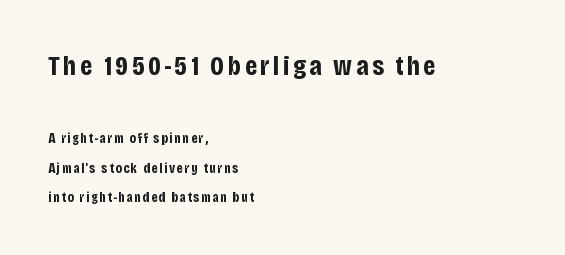
{"serif": "no", "italic": "no", "bold": "yes", "weight": "bold", "width": "condensed", "stroke_contrast": "low", "x_height": "large", "monospaced": "no", "underline": "no", "align": "left", "line_spacing": "loose", "line_spacing_ratio": 2.1, "larger_block": "first", "size_ratio": 2.0, "glyph_px": 28}
